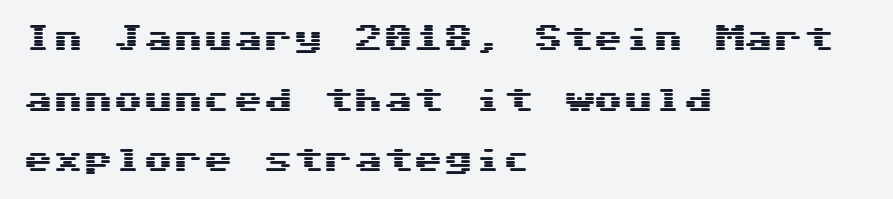
{"serif": "no", "italic": "no", "width": "wide", "stroke_contrast": "medium", "x_height": "medium", "monospaced": "yes", "underline": "no", "align": "left", "line_spacing": "loose", "line_spacing_ratio": 2.02, "letter_spacing": "normal", "letter_spacing_em": 0.0, "glyph_px": 30}
